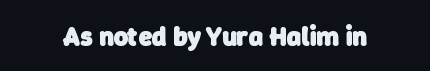
The image shows 27 px bold type; set normal letter spacing, not underlined.
